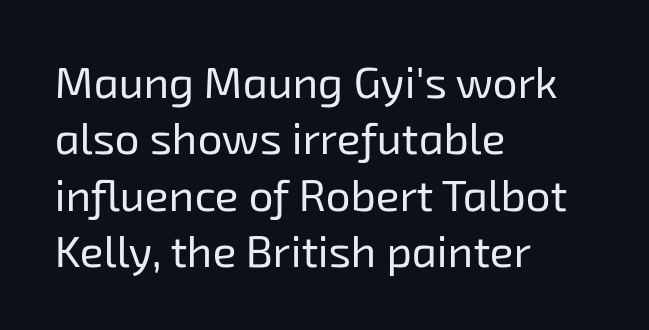
The image shows 44 px regular-weight sans-serif type; set left-aligned, normal line spacing (1.28x), normal letter spacing, not underlined; low stroke contrast and a medium x-height.
